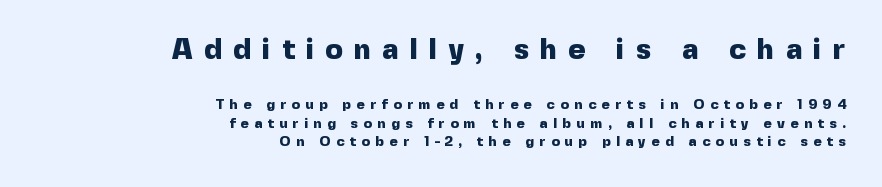
The image shows 29 px heavy sans-serif type, upright; set right-aligned, normal line spacing (1.32x), unusually wide letter spacing (+0.39 em), not underlined; the first (top) block is 2.07x larger; a medium x-height.
